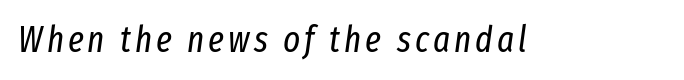
{"italic": "yes", "lean": "right", "slant_degrees": 8, "bold": "no", "weight": "regular", "width": "condensed", "stroke_contrast": "low", "x_height": "medium", "monospaced": "no", "underline": "no", "glyph_px": 36}
